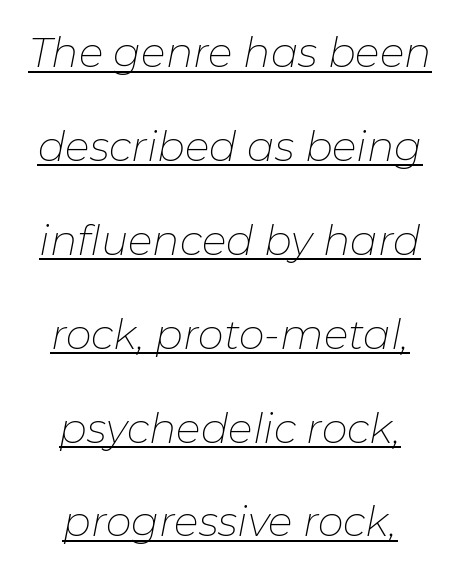
Q: Is the text bold? A: No.
Q: Is the text italic (slanted)? A: Yes, it leans right by about 11 degrees.
Q: Is the text underlined? A: Yes.
Q: How is the paragraph aligned? A: Centered.
Q: Is the spacing between letters normal or unusually wide? A: Normal.
Q: Is the spacing between lines tight, normal or loose? A: Loose.
Q: Width (condensed, normal, or wide)? A: Normal.
Q: Stroke contrast? A: Low.
Q: x-height? A: Medium.
Q: Monospaced? A: No.
